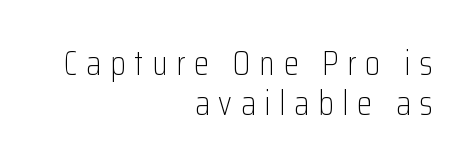
Q: Is the text bold? A: No.
Q: Is the text italic (slanted)? A: No, it is upright.
Q: Is the typeface a serif or a sans-serif typeface? A: Sans-serif.
Q: Is the text underlined? A: No.
Q: How is the paragraph aligned? A: Right-aligned.
Q: Is the spacing between letters normal or unusually wide? A: Unusually wide.
Q: Width (condensed, normal, or wide)? A: Condensed.
Q: Stroke contrast? A: Low.
Q: x-height? A: Medium.
Q: Monospaced? A: No.
